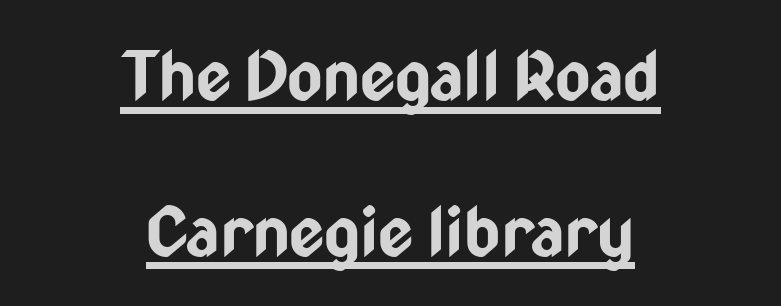
Q: Is the text bold? A: Yes.
Q: Is the text italic (slanted)? A: No, it is upright.
Q: Is the typeface a serif or a sans-serif typeface? A: Sans-serif.
Q: Is the text underlined? A: Yes.
Q: How is the paragraph aligned? A: Centered.
Q: Is the spacing between letters normal or unusually wide? A: Normal.
Q: Is the spacing between lines tight, normal or loose? A: Loose.
Q: Width (condensed, normal, or wide)? A: Condensed.
Q: Stroke contrast? A: Low.
Q: x-height? A: Medium.
Q: Monospaced? A: No.
